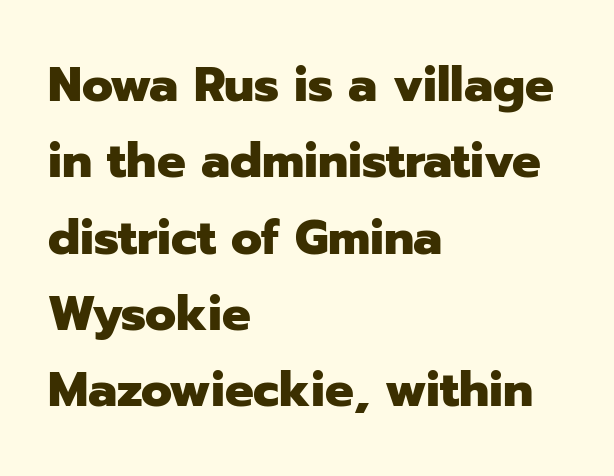
Q: Is the text bold? A: Yes.
Q: Is the text italic (slanted)? A: No, it is upright.
Q: Is the typeface a serif or a sans-serif typeface? A: Sans-serif.
Q: Is the text underlined? A: No.
Q: How is the paragraph aligned? A: Left-aligned.
Q: Is the spacing between letters normal or unusually wide? A: Normal.
Q: Is the spacing between lines tight, normal or loose? A: Normal.
Q: Width (condensed, normal, or wide)? A: Normal.
Q: Stroke contrast? A: Low.
Q: x-height? A: Medium.
Q: Monospaced? A: No.
